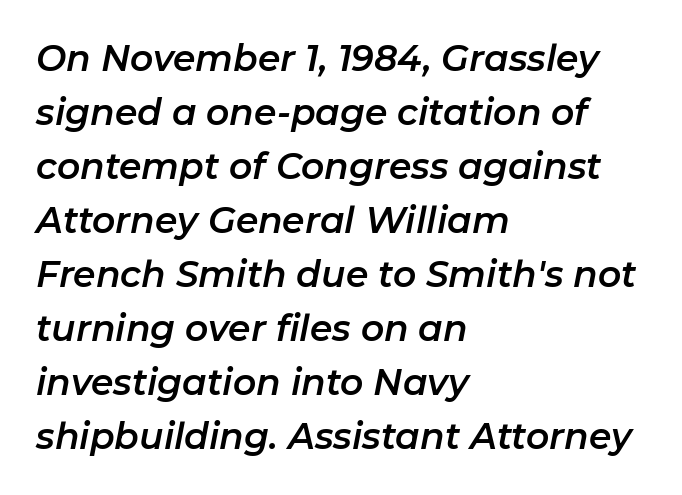
The image shows 36 px text type, italic (leaning right); set left-aligned, normal line spacing (1.5x), normal letter spacing, not underlined; low stroke contrast and a medium x-height.
